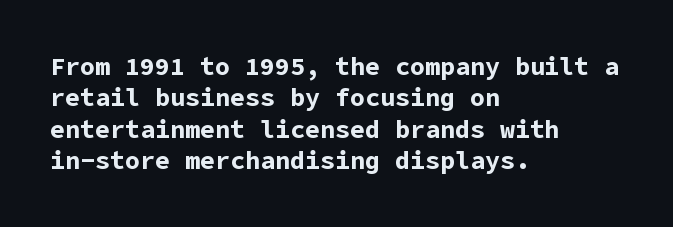
{"italic": "no", "bold": "yes", "underline": "no", "align": "left", "line_spacing": "normal", "line_spacing_ratio": 1.26, "letter_spacing": "normal", "letter_spacing_em": 0.0, "glyph_px": 25}
